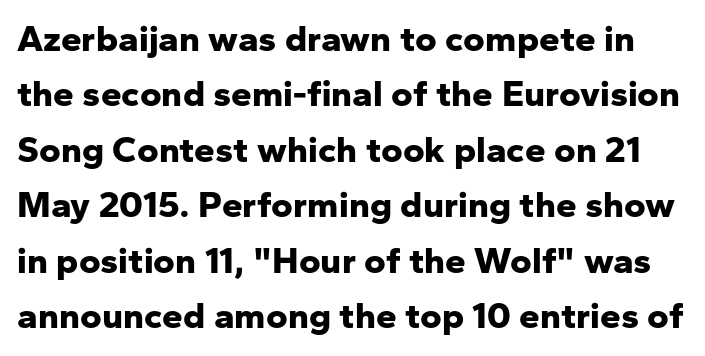
You'd pick this weight for a headline — it's a proper bold. The words here are not underlined. Check where the strokes stop: nothing finishes them off — pure sans. No extra tracking has been applied to these lines. Character widths vary here, with narrow letters taking less room than wide ones. Notice how the stems are strictly vertical — no italics here.
